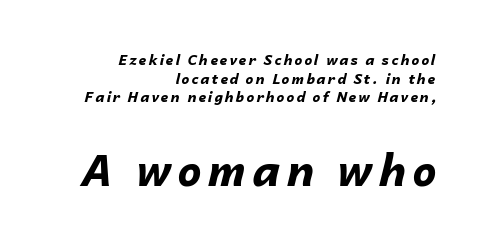
{"italic": "yes", "lean": "right", "slant_degrees": 14, "bold": "yes", "weight": "bold", "width": "normal", "stroke_contrast": "low", "x_height": "medium", "monospaced": "no", "underline": "no", "align": "right", "line_spacing": "normal", "line_spacing_ratio": 1.33, "larger_block": "second", "size_ratio": 3.07, "glyph_px": 43}
